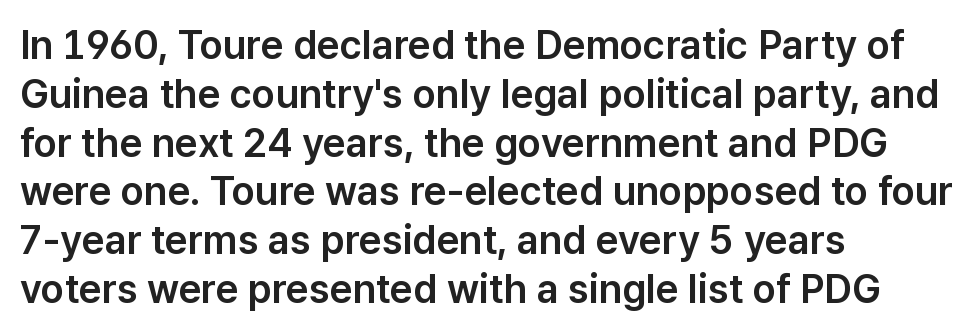
The image shows 40 px sans-serif type, upright; set left-aligned, line spacing 1.22x, normal letter spacing, not underlined; low stroke contrast and a medium x-height.
